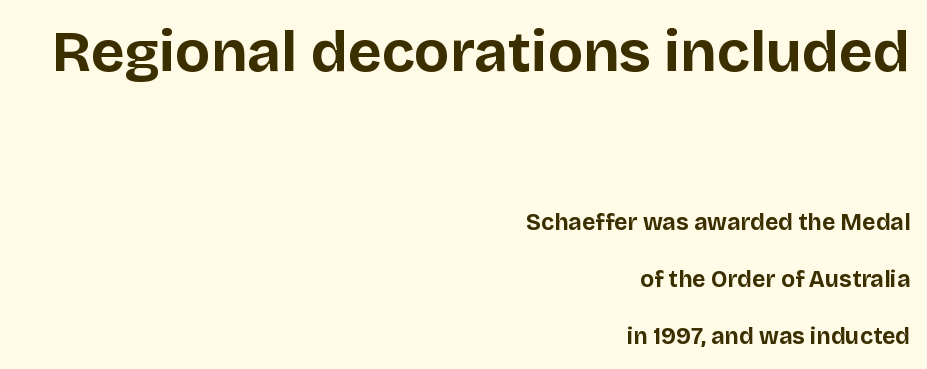
Q: Is the text bold? A: Yes.
Q: Is the text italic (slanted)? A: No, it is upright.
Q: Is the typeface a serif or a sans-serif typeface? A: Sans-serif.
Q: Is the text underlined? A: No.
Q: How is the paragraph aligned? A: Right-aligned.
Q: Is the spacing between letters normal or unusually wide? A: Normal.
Q: Is the spacing between lines tight, normal or loose? A: Loose.
Q: Which block of text is set in a larger size, the first (top) or the second (bottom)? A: The first (top) one.
Q: Width (condensed, normal, or wide)? A: Normal.
Q: Stroke contrast? A: Low.
Q: x-height? A: Large.
Q: Monospaced? A: No.
